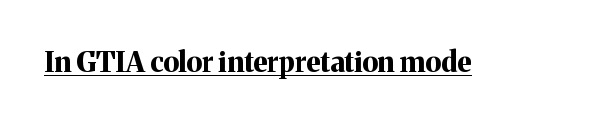
{"serif": "yes", "italic": "no", "bold": "yes", "weight": "bold", "width": "normal", "stroke_contrast": "medium", "x_height": "medium", "monospaced": "no", "underline": "yes", "letter_spacing": "normal", "letter_spacing_em": 0.0, "glyph_px": 28}
